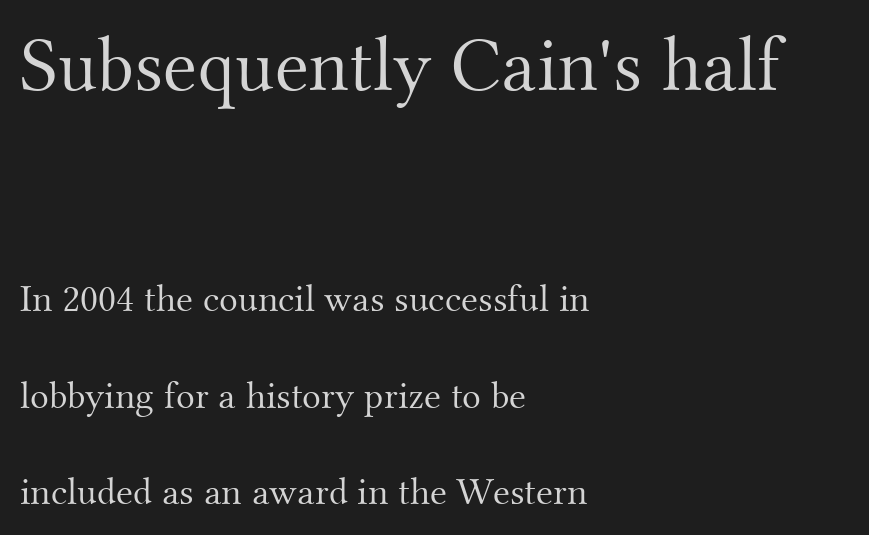
{"serif": "yes", "italic": "no", "bold": "no", "weight": "light", "width": "normal", "stroke_contrast": "medium", "x_height": "small", "monospaced": "no", "underline": "no", "align": "left", "line_spacing": "loose", "line_spacing_ratio": 2.48, "letter_spacing": "normal", "letter_spacing_em": 0.0, "larger_block": "first", "size_ratio": 2.0, "glyph_px": 78}
